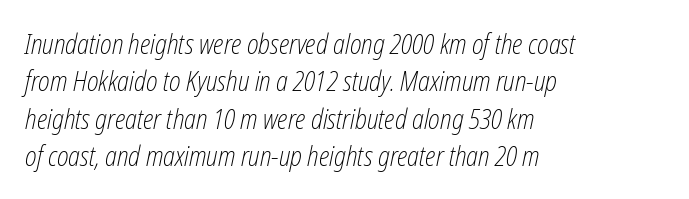
Quick note: underline off. Standard letterfit; no display-style spreading of the glyphs. A student would call this left alignment; a typographer would say flush left, rag right. Would a proofreader flag this as italicized? Yes. No heavy texture on the line: the type isn't bold. Evenly set lines give the paragraph a standard silhouette.
